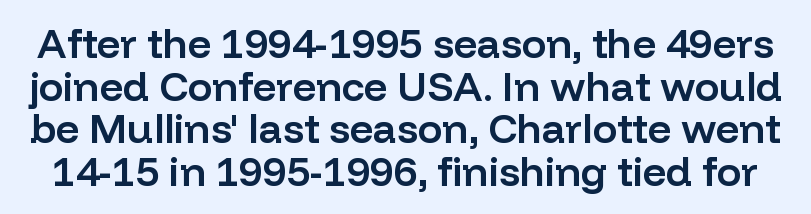
The image shows 41 px semibold sans-serif type, upright; set tight line spacing (1.04x), normal letter spacing, not underlined; low stroke contrast and a medium x-height.
